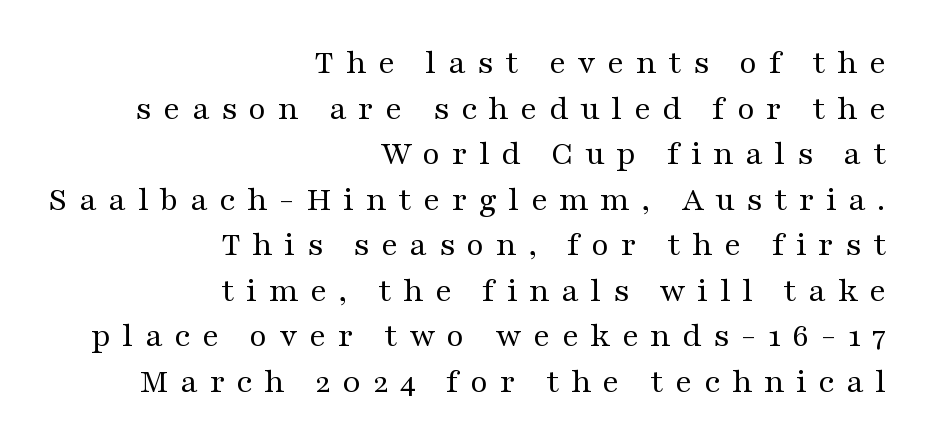
{"serif": "yes", "italic": "no", "bold": "no", "weight": "regular", "width": "wide", "stroke_contrast": "medium", "x_height": "medium", "monospaced": "no", "underline": "no", "align": "right", "line_spacing": "normal", "line_spacing_ratio": 1.34, "letter_spacing": "wide", "letter_spacing_em": 0.34, "glyph_px": 34}
